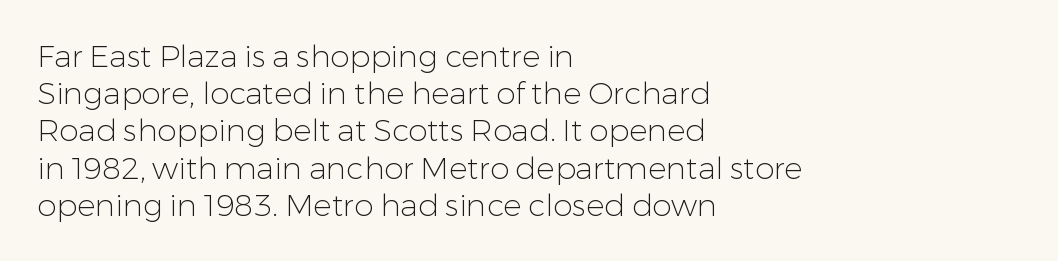
You could not count columns in this text — the font is proportionally spaced. The gaps between neighbouring characters are ordinary and unremarkable. Summary of weight: not heavy and not bold. The paragraph shown leans on its left margin.
